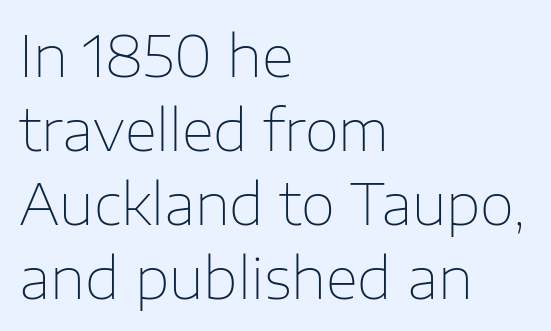
This sample has the flowing, uneven cadence of proportional lettering. The foot of each line stays bare and open. Classification — sans serif. Honestly, the row spacing looks completely unremarkable. Quick note: not italic, upright. Stroke thickness stays within the range of a standard reading face or lighter.
